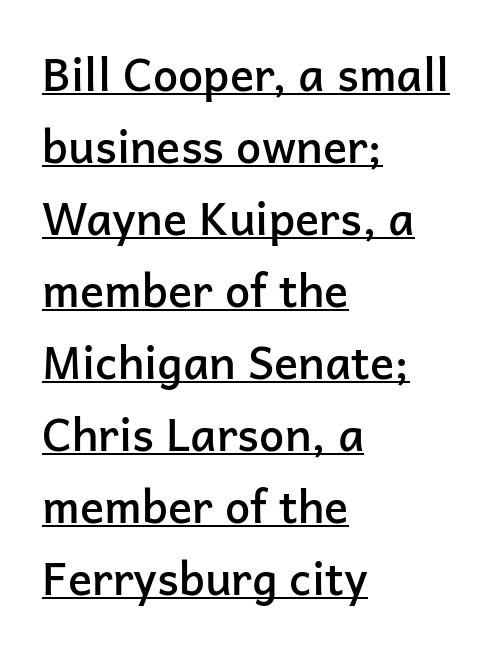
The image shows 45 px semibold sans-serif type, upright; set left-aligned, normal line spacing (1.6x), normal letter spacing, underlined; low stroke contrast and a medium x-height.
